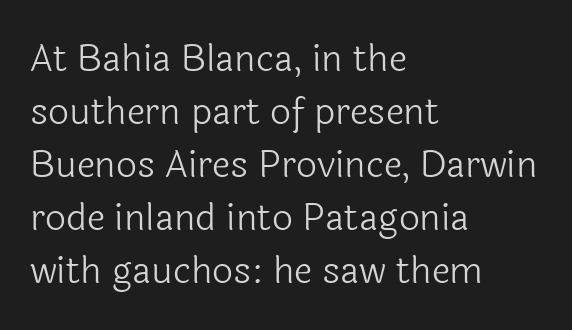
Q: Is the text bold? A: No.
Q: Is the text italic (slanted)? A: No, it is upright.
Q: Is the typeface a serif or a sans-serif typeface? A: Sans-serif.
Q: Is the text underlined? A: No.
Q: How is the paragraph aligned? A: Left-aligned.
Q: Is the spacing between letters normal or unusually wide? A: Normal.
Q: Is the spacing between lines tight, normal or loose? A: Normal.
Q: Width (condensed, normal, or wide)? A: Normal.
Q: x-height? A: Medium.
Q: Monospaced? A: No.
